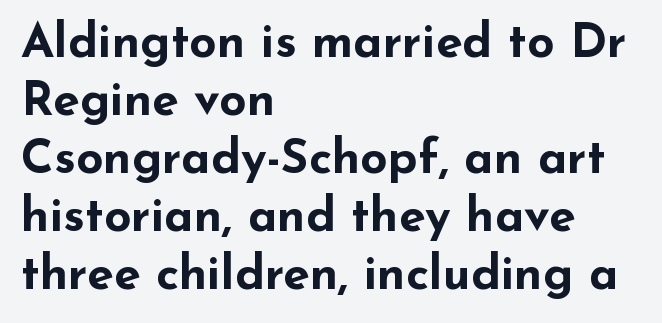
{"serif": "no", "italic": "no", "bold": "yes", "weight": "bold", "width": "wide", "stroke_contrast": "low", "x_height": "small", "monospaced": "no", "underline": "no", "align": "left", "line_spacing_ratio": 1.21, "letter_spacing": "normal", "letter_spacing_em": 0.0, "glyph_px": 48}
